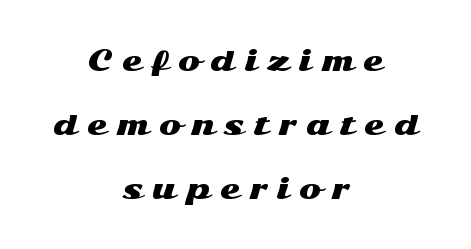
The image shows 26 px text type; set centered, loose line spacing (2.46x), unusually wide letter spacing (+0.38 em), not underlined.
